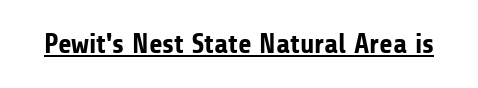
These lines are composed in type without serifs. How are the letters spaced? Ordinarily, with no added tracking. Caption: bold face, heavy strokes. This is underlined copy, the kind a proofreader might mark for attention. This sample uses an upright cut, with every glyph sitting square on the baseline. Each letter keeps its own natural width here, so spacing adapts to shape.
